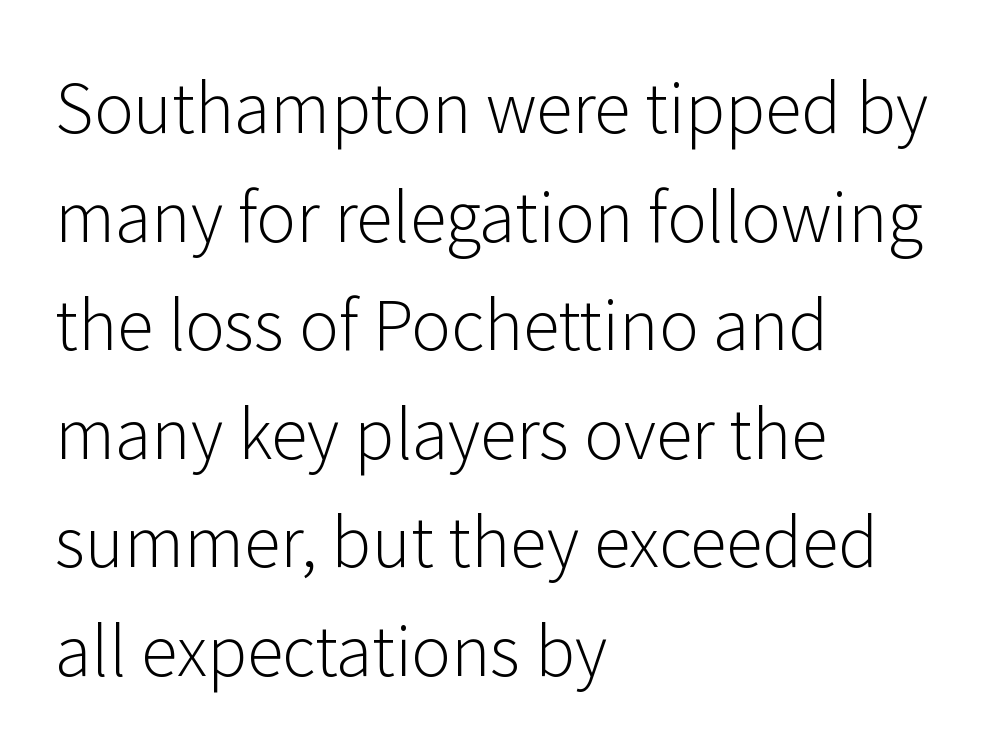
The image shows 67 px light sans-serif type, upright; set left-aligned, normal line spacing (1.62x), normal letter spacing, not underlined; low stroke contrast and a medium x-height.
